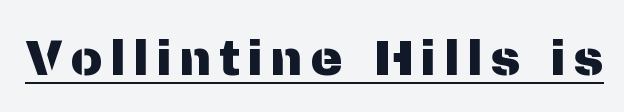
Q: Is the text italic (slanted)? A: No, it is upright.
Q: Is the typeface a serif or a sans-serif typeface? A: Sans-serif.
Q: Is the text underlined? A: Yes.
Q: Width (condensed, normal, or wide)? A: Normal.
Q: Stroke contrast? A: Medium.
Q: x-height? A: Medium.
Q: Monospaced? A: No.
